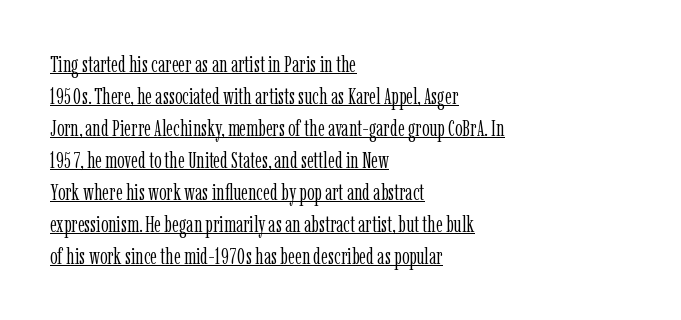
The image shows 23 px text type, upright; set left-aligned, normal line spacing (1.39x), normal letter spacing, underlined.
